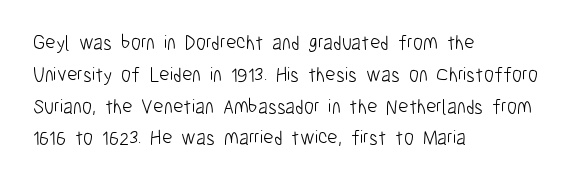
Q: Is the text bold? A: No.
Q: Is the text italic (slanted)? A: No, it is upright.
Q: Is the text underlined? A: No.
Q: How is the paragraph aligned? A: Left-aligned.
Q: Is the spacing between letters normal or unusually wide? A: Normal.
Q: Is the spacing between lines tight, normal or loose? A: Normal.
